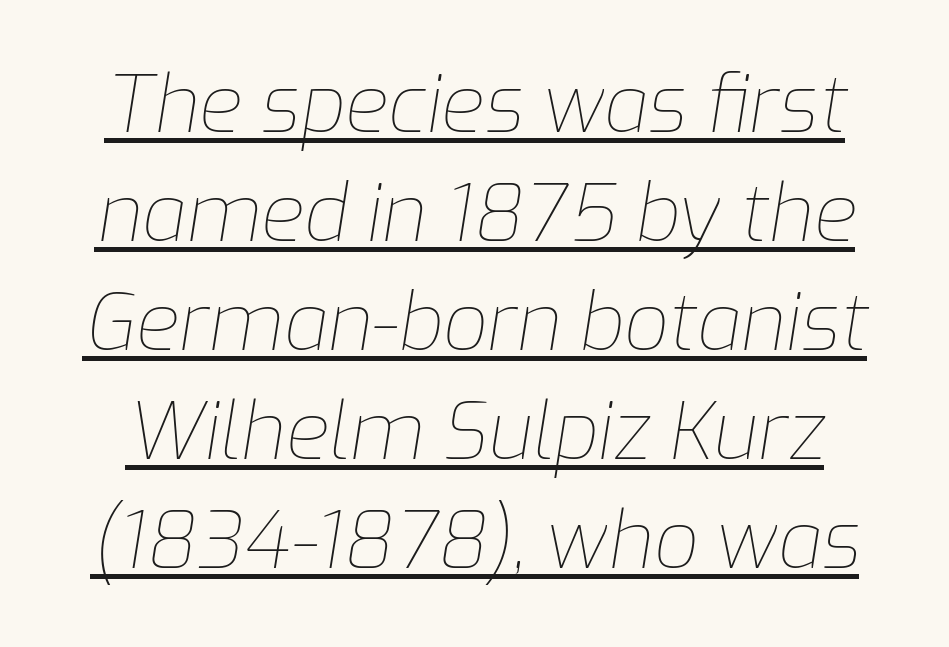
{"italic": "yes", "lean": "right", "slant_degrees": 9, "bold": "no", "weight": "thin", "width": "normal", "stroke_contrast": "low", "x_height": "medium", "monospaced": "no", "underline": "yes", "line_spacing": "normal", "line_spacing_ratio": 1.38, "letter_spacing": "normal", "letter_spacing_em": 0.0, "glyph_px": 79}
